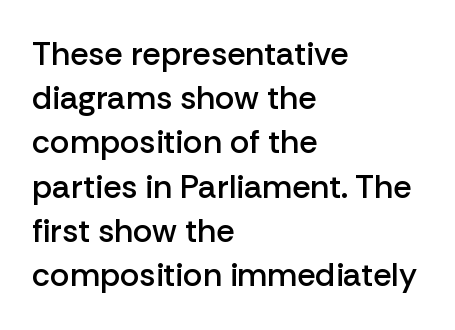
{"serif": "no", "italic": "no", "bold": "semi", "weight": "semibold", "width": "normal", "stroke_contrast": "low", "x_height": "medium", "monospaced": "no", "underline": "no", "align": "left", "line_spacing": "normal", "line_spacing_ratio": 1.34, "letter_spacing": "normal", "letter_spacing_em": 0.0, "glyph_px": 33}
